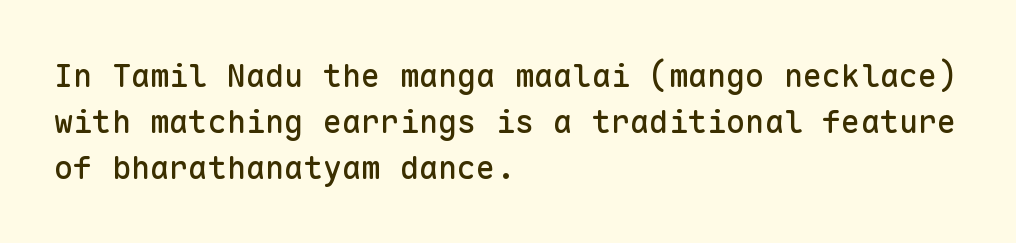
Tracking value appears to be zero — textbook default spacing. Looks like terminal output: every glyph gets an equal slot. A typesetter would mark this as roman, not italic. Whoever set this chose a conventional vertical rhythm. A student would call this left alignment; a typographer would say flush left, rag right.
